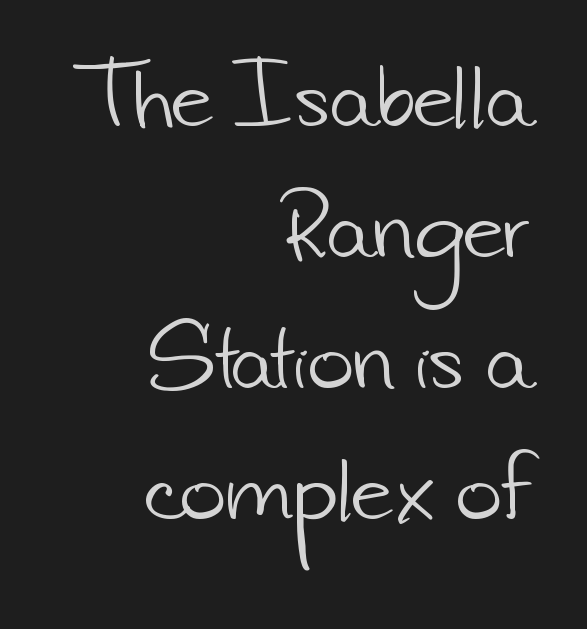
{"serif": "no", "bold": "no", "weight": "light", "width": "normal", "stroke_contrast": "low", "x_height": "small", "monospaced": "no", "underline": "no", "align": "right", "line_spacing": "normal", "line_spacing_ratio": 1.66, "letter_spacing": "normal", "letter_spacing_em": 0.0, "glyph_px": 79}
